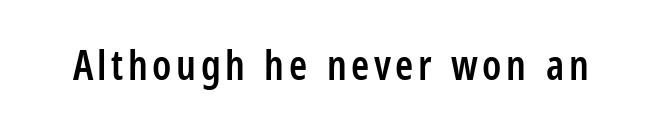
{"serif": "no", "italic": "no", "bold": "semi", "weight": "semibold", "width": "condensed", "stroke_contrast": "low", "x_height": "medium", "monospaced": "no", "underline": "no", "glyph_px": 41}
